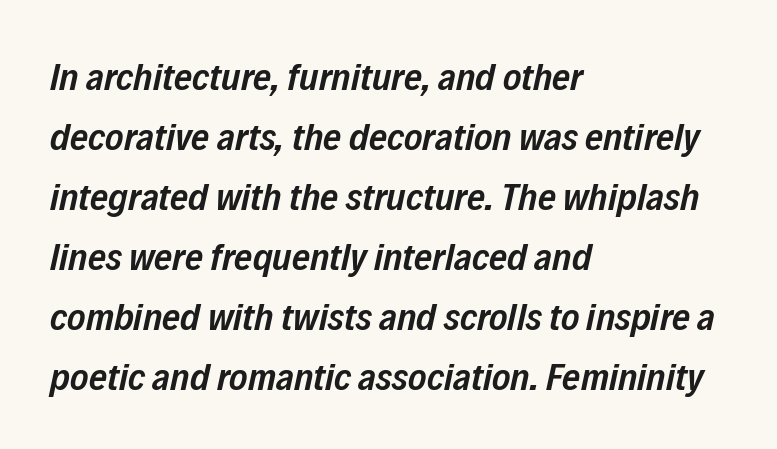
{"italic": "yes", "lean": "right", "slant_degrees": 12, "bold": "semi", "weight": "semibold", "width": "condensed", "stroke_contrast": "low", "x_height": "medium", "monospaced": "no", "underline": "no", "align": "left", "line_spacing": "normal", "line_spacing_ratio": 1.54, "letter_spacing": "normal", "letter_spacing_em": 0.0, "glyph_px": 39}
